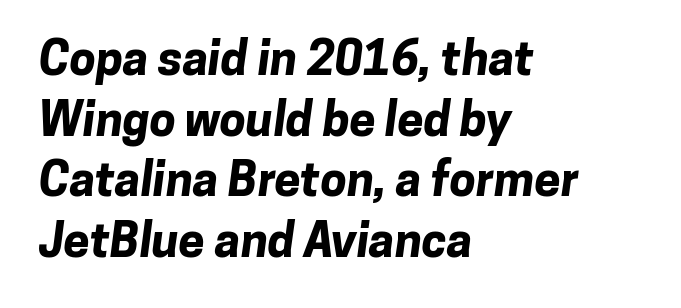
Q: Is the text bold? A: Yes.
Q: Is the typeface a serif or a sans-serif typeface? A: Sans-serif.
Q: Is the text underlined? A: No.
Q: How is the paragraph aligned? A: Left-aligned.
Q: Is the spacing between letters normal or unusually wide? A: Normal.
Q: Is the spacing between lines tight, normal or loose? A: Normal.
Q: Width (condensed, normal, or wide)? A: Normal.
Q: Stroke contrast? A: Low.
Q: x-height? A: Medium.
Q: Monospaced? A: No.
